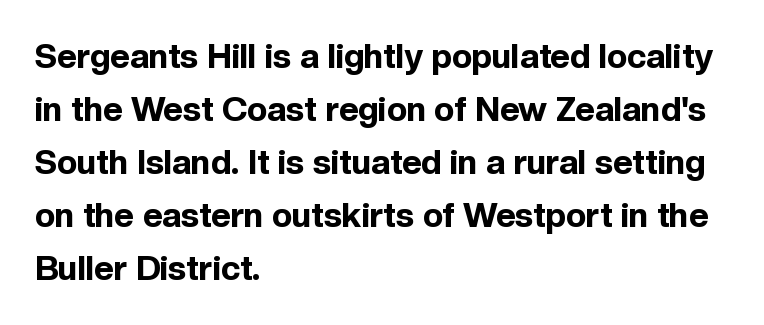
The image shows 34 px bold sans-serif type, upright; set left-aligned, normal line spacing (1.56x), normal letter spacing, not underlined; a medium x-height.
